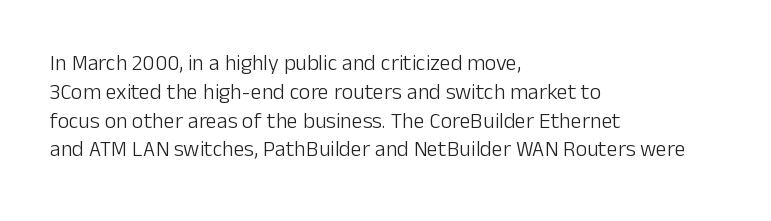
Q: Is the text bold? A: No.
Q: Is the text italic (slanted)? A: No, it is upright.
Q: Is the text underlined? A: No.
Q: How is the paragraph aligned? A: Left-aligned.
Q: Is the spacing between letters normal or unusually wide? A: Normal.
Q: Is the spacing between lines tight, normal or loose? A: Normal.
